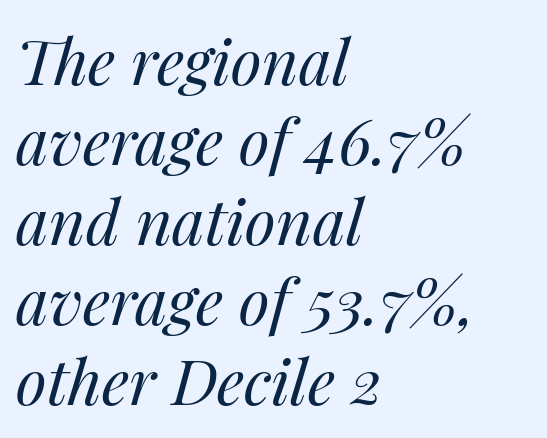
{"italic": "yes", "lean": "right", "slant_degrees": 14, "bold": "no", "weight": "regular", "width": "normal", "stroke_contrast": "medium", "x_height": "medium", "monospaced": "no", "underline": "no", "align": "left", "line_spacing": "normal", "line_spacing_ratio": 1.27, "letter_spacing": "normal", "letter_spacing_em": 0.0, "glyph_px": 63}
